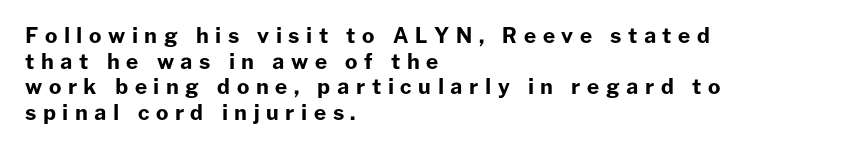
The image shows 21 px bold type, upright; set left-aligned, line spacing 1.22x, unusually wide letter spacing (+0.31 em), not underlined.
